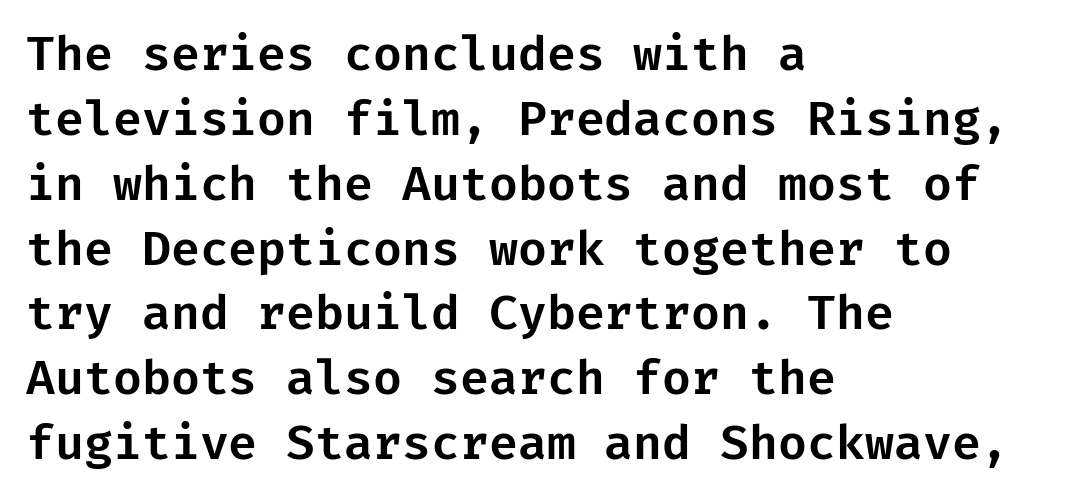
{"serif": "no", "italic": "no", "width": "normal", "stroke_contrast": "low", "x_height": "medium", "underline": "no", "align": "left", "line_spacing": "normal", "line_spacing_ratio": 1.38, "letter_spacing": "normal", "letter_spacing_em": 0.0, "glyph_px": 47}
